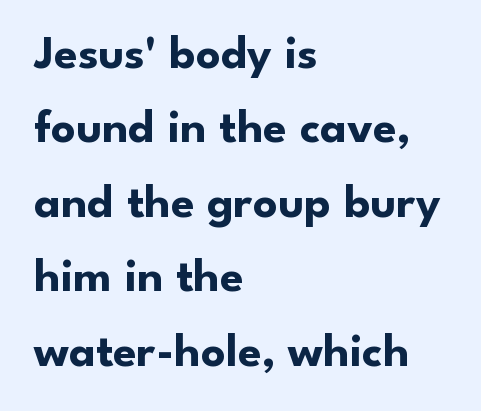
{"serif": "no", "italic": "no", "bold": "yes", "weight": "bold", "width": "normal", "stroke_contrast": "low", "x_height": "small", "monospaced": "no", "underline": "no", "align": "left", "line_spacing": "normal", "line_spacing_ratio": 1.55, "letter_spacing": "normal", "letter_spacing_em": 0.0, "glyph_px": 48}
